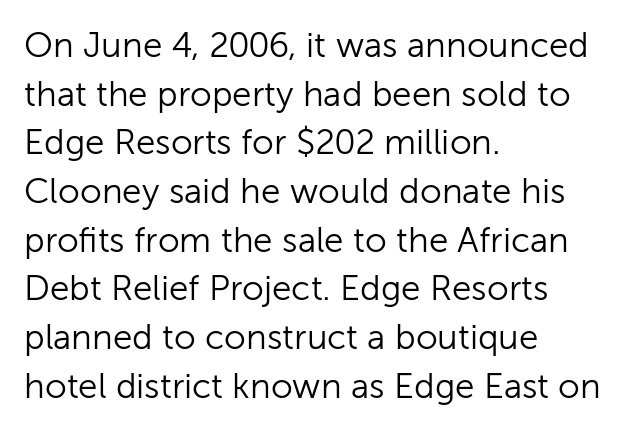
Underlining? Definitely not there. Does the type have serifs? No, each stem ends abruptly. The letters stand upright; this is a roman face. The letters advance in unequal steps, a hallmark of proportional type. The line texture is even and compact thanks to regular tracking. Is the stroke heavy? The answer is a plain regular-or-lighter.
